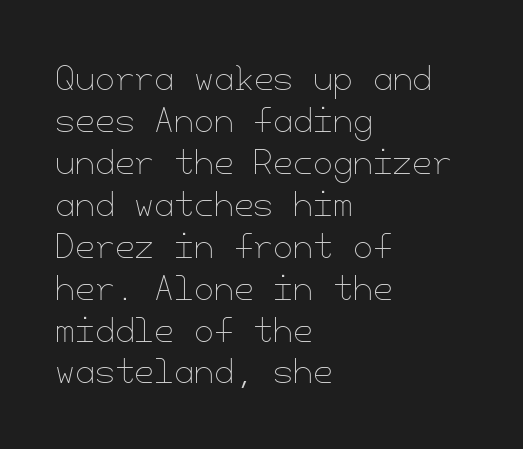
{"italic": "no", "bold": "no", "weight": "thin", "width": "normal", "stroke_contrast": "low", "x_height": "small", "underline": "no", "align": "left", "line_spacing": "normal", "line_spacing_ratio": 1.31, "letter_spacing": "normal", "letter_spacing_em": 0.0, "glyph_px": 32}
